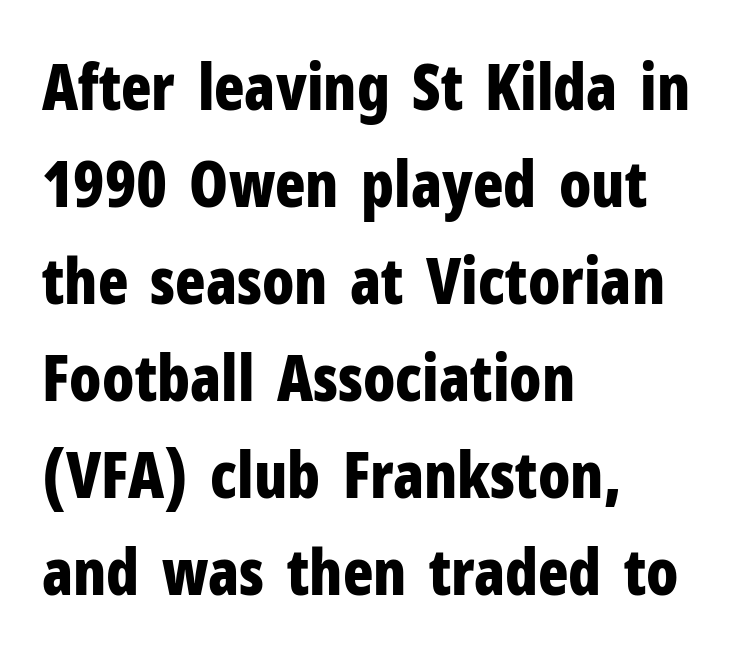
Q: Is the text bold? A: Yes.
Q: Is the text italic (slanted)? A: No, it is upright.
Q: Is the typeface a serif or a sans-serif typeface? A: Sans-serif.
Q: Is the text underlined? A: No.
Q: How is the paragraph aligned? A: Left-aligned.
Q: Is the spacing between letters normal or unusually wide? A: Normal.
Q: Is the spacing between lines tight, normal or loose? A: Normal.
Q: Width (condensed, normal, or wide)? A: Condensed.
Q: Stroke contrast? A: Low.
Q: x-height? A: Medium.
Q: Monospaced? A: No.
